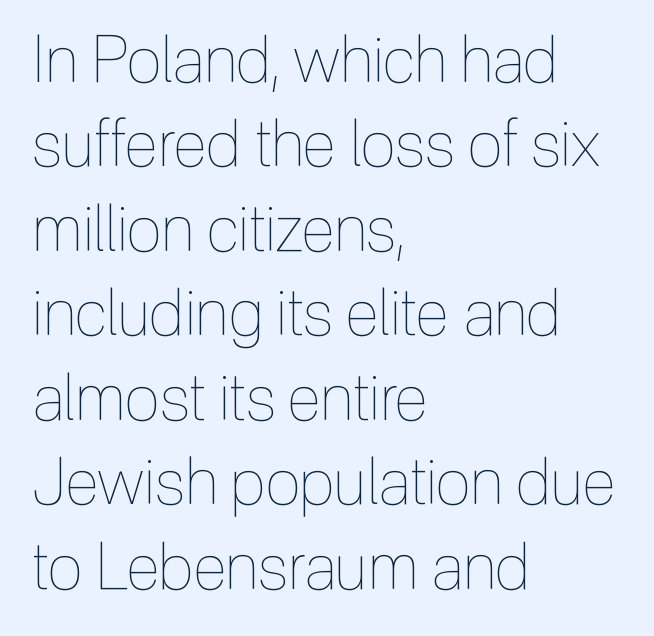
The typesetter chose a ragged-right arrangement here. Caption: face not bold, strokes unweighted. In terms of letterspacing, this is plain default setting. One glance says typical: line gaps are just what's usual.
